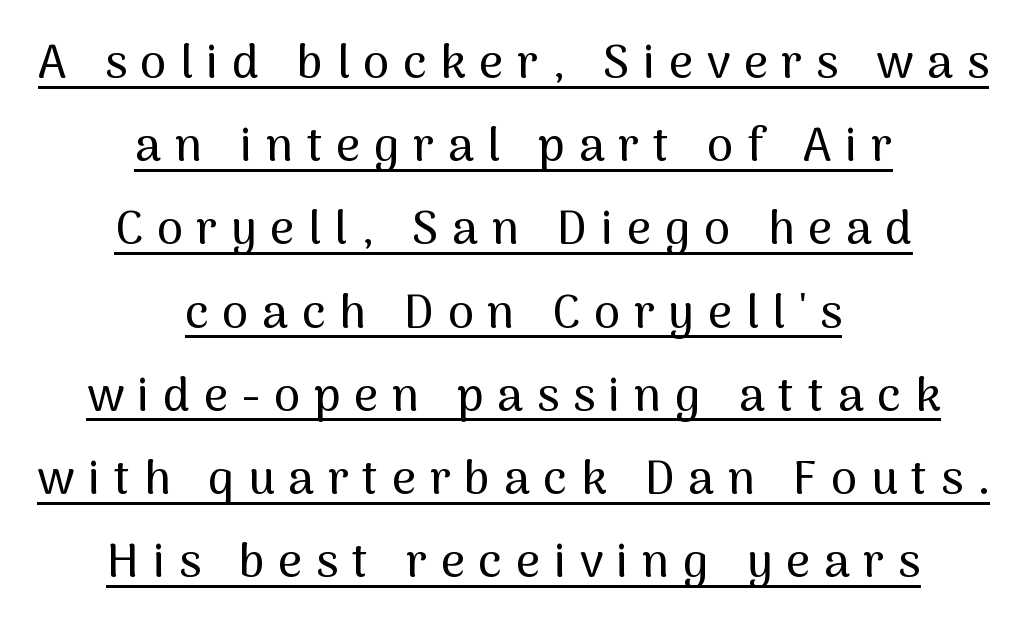
Q: Is the text italic (slanted)? A: No, it is upright.
Q: Is the typeface a serif or a sans-serif typeface? A: Sans-serif.
Q: Is the text underlined? A: Yes.
Q: How is the paragraph aligned? A: Centered.
Q: Is the spacing between letters normal or unusually wide? A: Unusually wide.
Q: Width (condensed, normal, or wide)? A: Normal.
Q: Stroke contrast? A: Medium.
Q: x-height? A: Medium.
Q: Monospaced? A: No.
